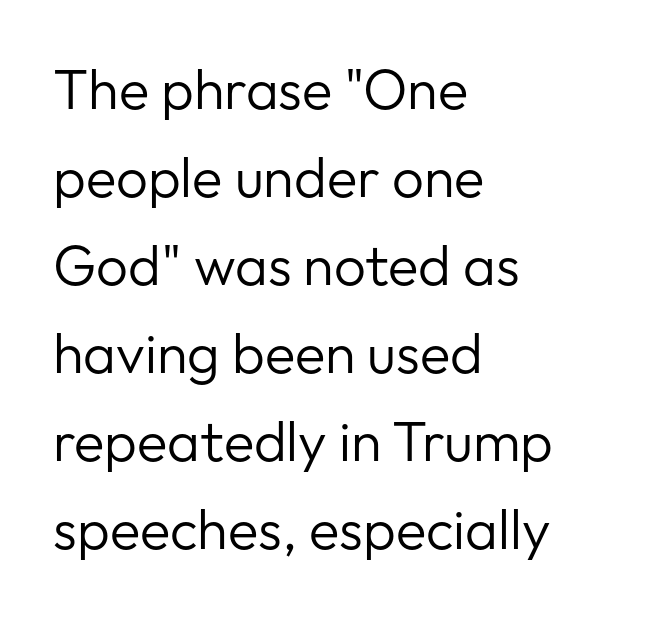
{"serif": "no", "italic": "no", "bold": "no", "weight": "regular", "width": "normal", "stroke_contrast": "low", "x_height": "medium", "monospaced": "no", "underline": "no", "align": "left", "line_spacing": "normal", "line_spacing_ratio": 1.57, "letter_spacing": "normal", "letter_spacing_em": 0.0, "glyph_px": 56}
